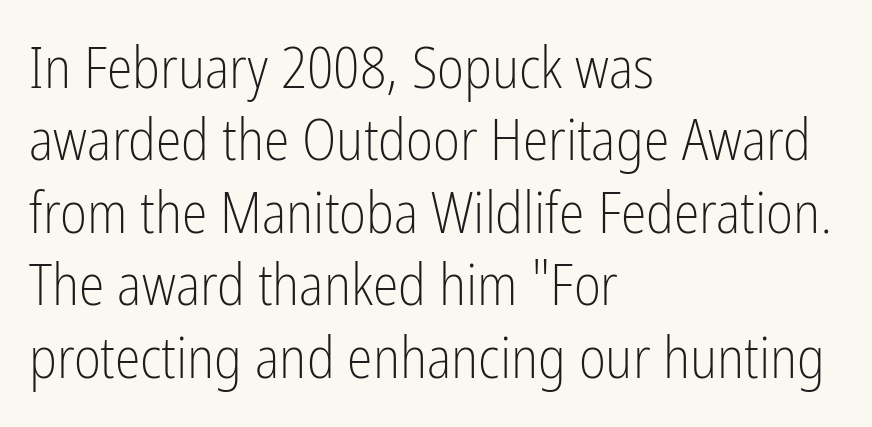
The image shows 58 px light, condensed sans-serif type, upright; set left-aligned, normal line spacing (1.25x), normal letter spacing, not underlined; low stroke contrast and a medium x-height.
